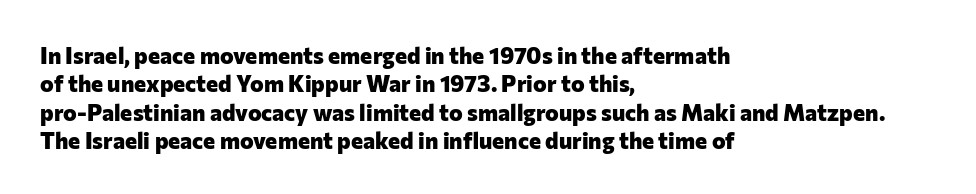
{"italic": "no", "bold": "yes", "underline": "no", "align": "left", "line_spacing_ratio": 1.23, "letter_spacing": "normal", "letter_spacing_em": 0.0, "glyph_px": 23}
